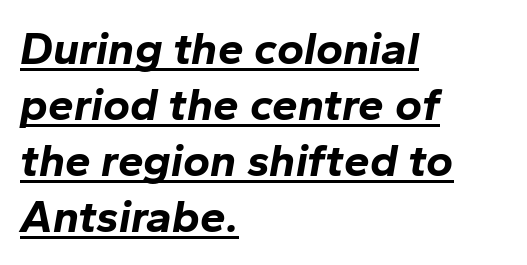
The image shows 46 px bold type, italic (leaning right); set left-aligned, line spacing 1.22x, normal letter spacing, underlined; low stroke contrast and a medium x-height.
